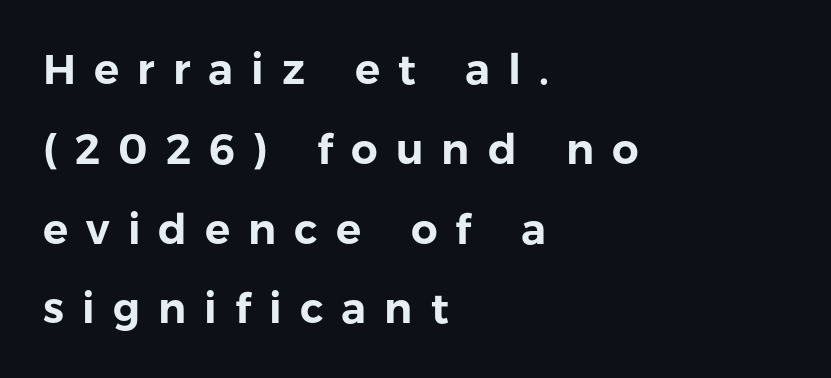
The lines in this sample share a left origin and differ only in where they stop. Serif or sans? Sans — the stroke terminals are bare. Successive baselines arrive slowly, with a big drop between each. No italicization has been applied; the sample stays upright.
